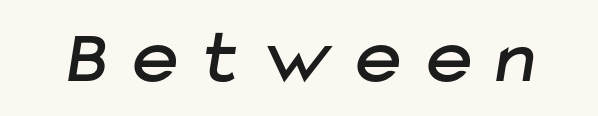
Q: Is the typeface a serif or a sans-serif typeface? A: Sans-serif.
Q: Is the text underlined? A: No.
Q: Is the spacing between letters normal or unusually wide? A: Unusually wide.
Q: Width (condensed, normal, or wide)? A: Normal.
Q: Stroke contrast? A: Low.
Q: x-height? A: Medium.
Q: Monospaced? A: No.
